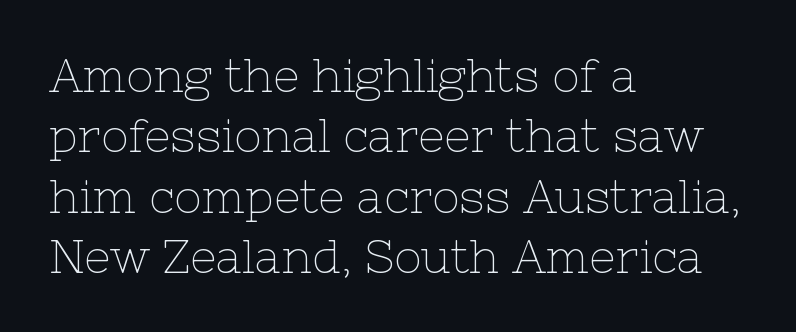
Successive baselines arrive at the customary interval. Characters remain perfectly vertical along every line. Weight: not bold — regular or lighter. Check the space under the baseline: it is left empty.
